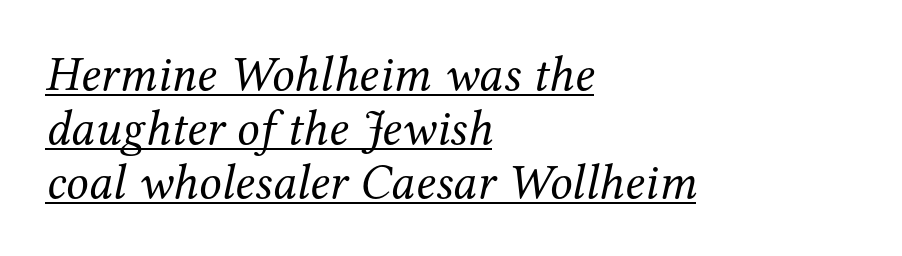
{"serif": "yes", "italic": "yes", "lean": "right", "slant_degrees": 12, "bold": "no", "weight": "regular", "width": "normal", "stroke_contrast": "medium", "x_height": "medium", "monospaced": "no", "underline": "yes", "align": "left", "line_spacing": "tight", "line_spacing_ratio": 1.08, "letter_spacing": "normal", "letter_spacing_em": 0.0, "glyph_px": 50}
